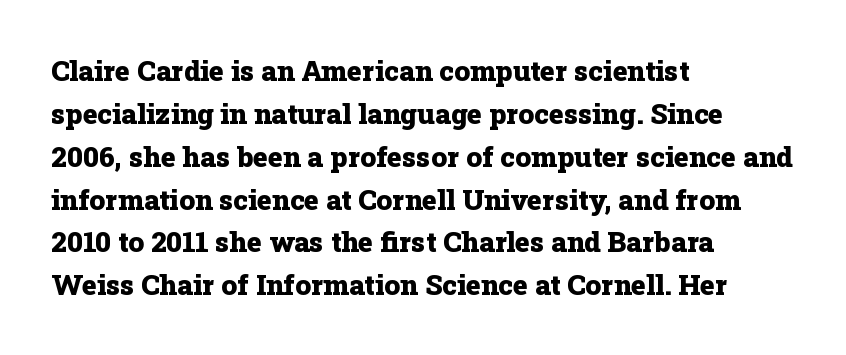
{"serif": "yes", "italic": "no", "bold": "yes", "weight": "heavy", "width": "normal", "stroke_contrast": "low", "x_height": "medium", "monospaced": "no", "underline": "no", "align": "left", "line_spacing": "normal", "line_spacing_ratio": 1.53, "letter_spacing": "normal", "letter_spacing_em": 0.0, "glyph_px": 28}
